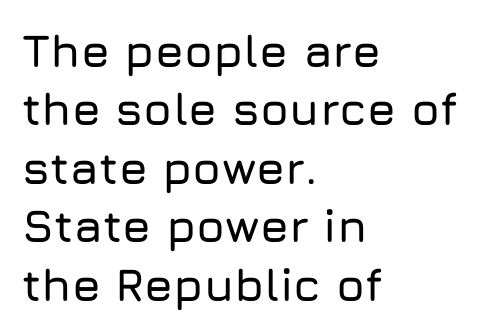
Q: Is the text italic (slanted)? A: No, it is upright.
Q: Is the typeface a serif or a sans-serif typeface? A: Sans-serif.
Q: Is the text underlined? A: No.
Q: How is the paragraph aligned? A: Left-aligned.
Q: Is the spacing between letters normal or unusually wide? A: Normal.
Q: Is the spacing between lines tight, normal or loose? A: Normal.
Q: Width (condensed, normal, or wide)? A: Normal.
Q: Stroke contrast? A: Low.
Q: x-height? A: Medium.
Q: Monospaced? A: No.
